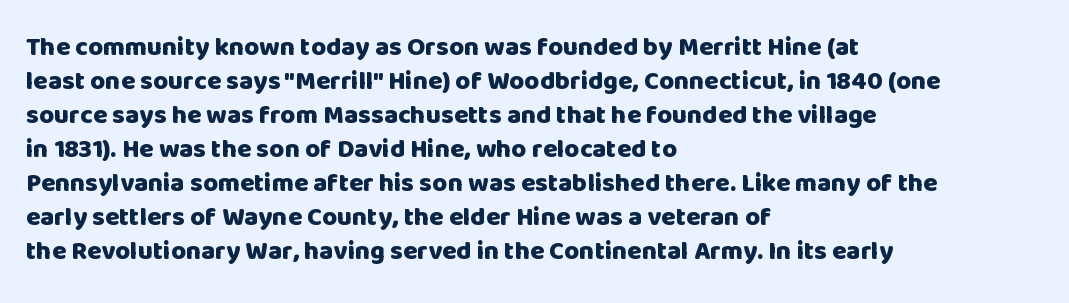
Typeset ragged right — the left edge is the straight one. Words float on clear page, feet unadorned. Vertically, the passage feels balanced, rows spaced as you'd expect. This sample uses plain, unmodified letter spacing. Summary of weight: heavy, a full bold. Characters remain perfectly vertical along every line.
